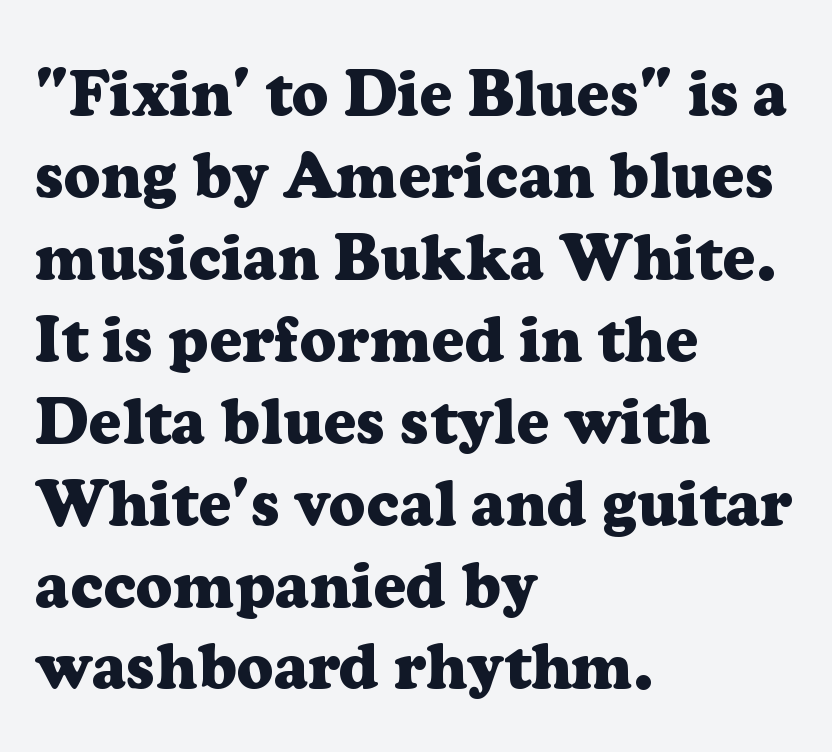
Plain, unruled lines of type. Glyph-to-glyph distance matches everyday printed text. Weight: bold. Line starts are locked; line ends wander.
